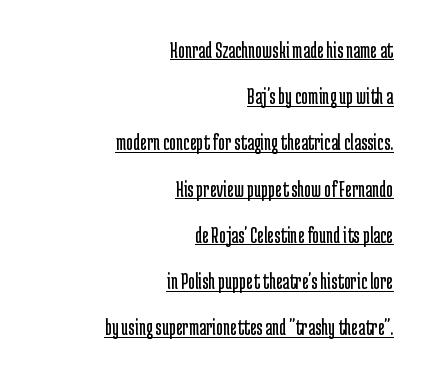
The image shows 23 px text type, upright; set right-aligned, loose line spacing (2.01x), normal letter spacing, underlined.
